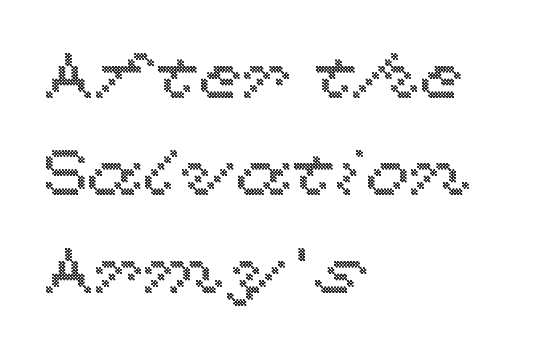
The image shows 64 px wide type; set left-aligned, normal line spacing (1.52x), normal letter spacing, not underlined; a medium x-height.
